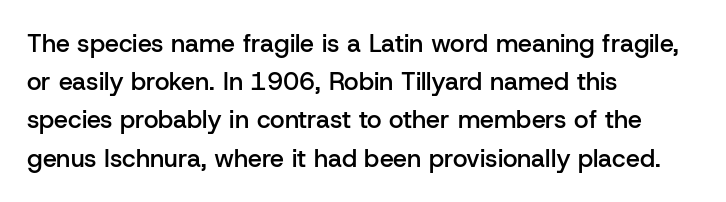
{"italic": "no", "bold": "semi", "underline": "no", "align": "left", "line_spacing": "normal", "line_spacing_ratio": 1.53, "letter_spacing": "normal", "letter_spacing_em": 0.0, "glyph_px": 25}
